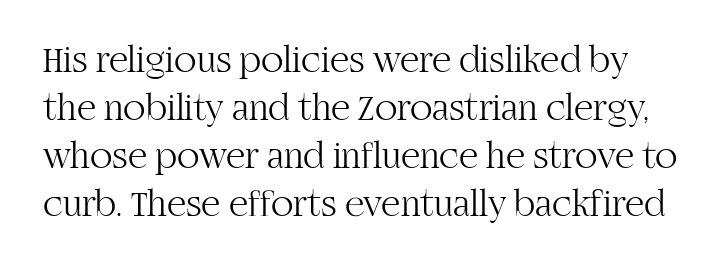
Q: Is the text bold? A: No.
Q: Is the text italic (slanted)? A: No, it is upright.
Q: Is the typeface a serif or a sans-serif typeface? A: Serif.
Q: Is the text underlined? A: No.
Q: Is the spacing between letters normal or unusually wide? A: Normal.
Q: Is the spacing between lines tight, normal or loose? A: Normal.
Q: Width (condensed, normal, or wide)? A: Normal.
Q: Stroke contrast? A: High.
Q: x-height? A: Large.
Q: Monospaced? A: No.
